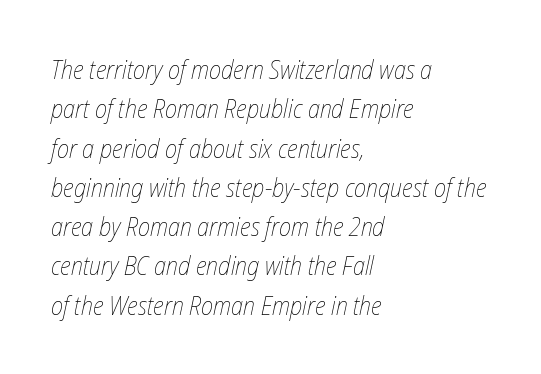
The image shows 26 px text type, italic (leaning right); set left-aligned, normal line spacing (1.51x), normal letter spacing, not underlined.
